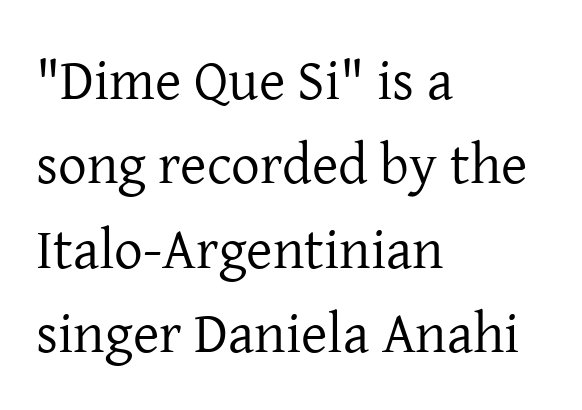
Q: Is the text bold? A: No.
Q: Is the text italic (slanted)? A: No, it is upright.
Q: Is the typeface a serif or a sans-serif typeface? A: Serif.
Q: Is the text underlined? A: No.
Q: How is the paragraph aligned? A: Left-aligned.
Q: Is the spacing between letters normal or unusually wide? A: Normal.
Q: Is the spacing between lines tight, normal or loose? A: Normal.
Q: Width (condensed, normal, or wide)? A: Normal.
Q: Stroke contrast? A: Low.
Q: x-height? A: Medium.
Q: Monospaced? A: No.
